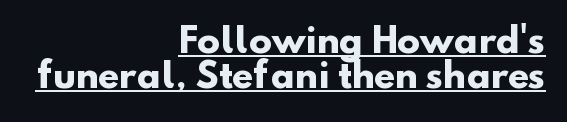
{"serif": "no", "bold": "yes", "weight": "heavy", "width": "normal", "stroke_contrast": "low", "x_height": "small", "monospaced": "no", "underline": "yes", "align": "right", "line_spacing": "tight", "line_spacing_ratio": 1.02, "letter_spacing": "normal", "letter_spacing_em": 0.0, "glyph_px": 34}
